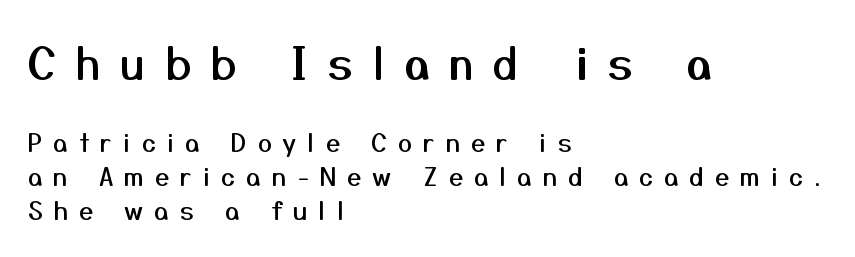
The image shows 44 px sans-serif type, upright; set left-aligned, normal line spacing (1.36x), unusually wide letter spacing (+0.44 em), not underlined; the first (top) block is 1.76x larger; medium stroke contrast and a medium x-height.
